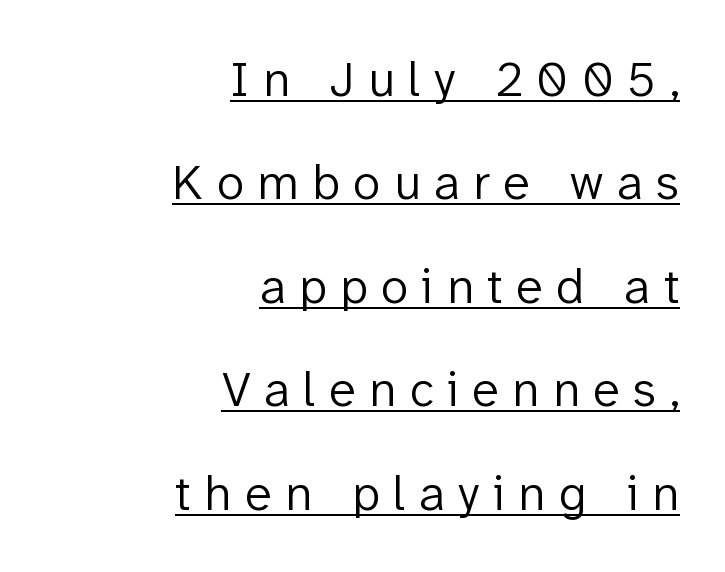
{"serif": "no", "italic": "no", "bold": "no", "weight": "light", "width": "normal", "stroke_contrast": "low", "x_height": "medium", "monospaced": "no", "underline": "yes", "align": "right", "line_spacing": "loose", "line_spacing_ratio": 2.07, "letter_spacing": "wide", "letter_spacing_em": 0.27, "glyph_px": 50}
